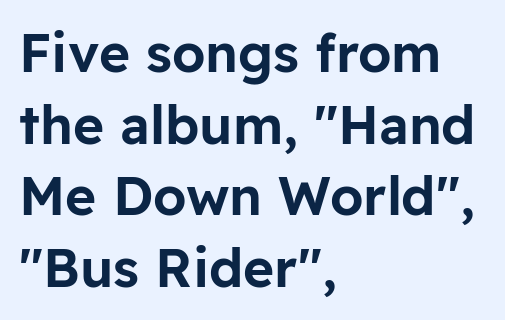
Character widths vary here, with narrow letters taking less room than wide ones. Font category for this specimen: sans-serif. It's the straight-up-and-down kind of type. These lines keep a tight, regular rhythm from letter to letter.
